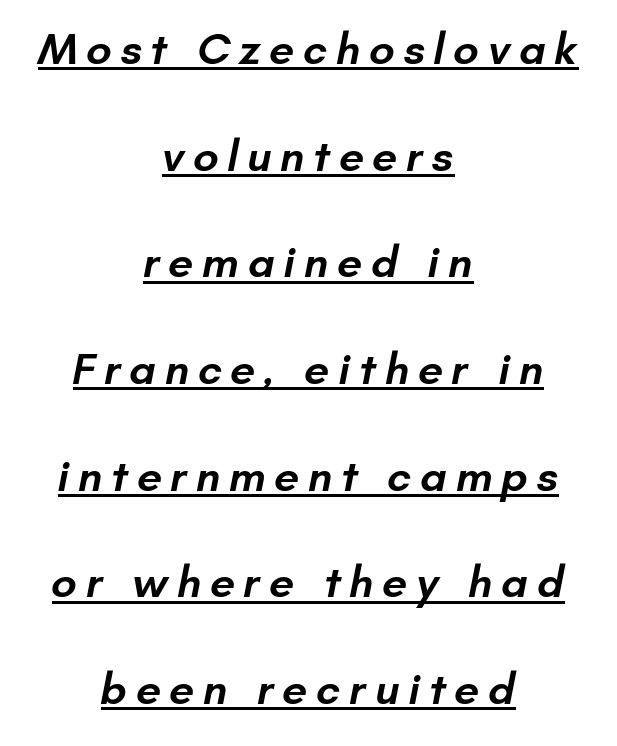
What weight is shown? A semibold, between regular and bold. Note the varied advance widths — an 'i' is clearly narrower than an 'm'. Centered paragraph, ragged on both sides. Type style note: lacks serifs. A great deal of white space separates one row of letters from the next. A baseline rule has been typeset under these characters.
